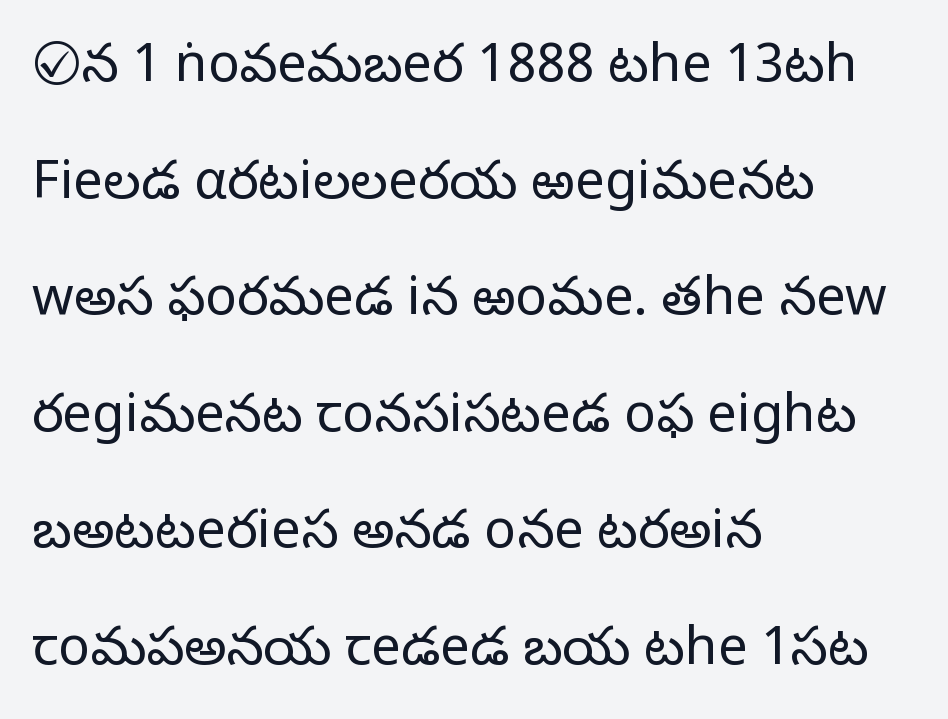
Heaviness? Minimal to ordinary, like unemphasized prose. Note: no serifs on the glyphs. The face used here is proportionally spaced, like ordinary book or web type. Just letters on the line, the space beneath them empty.
